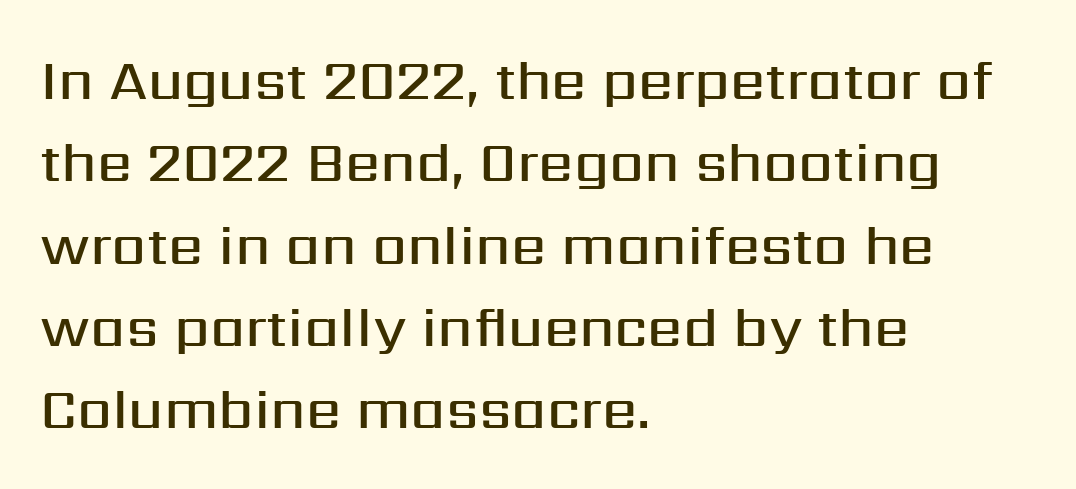
Q: Is the text bold? A: Semi-bold.
Q: Is the text italic (slanted)? A: No, it is upright.
Q: Is the typeface a serif or a sans-serif typeface? A: Sans-serif.
Q: Is the text underlined? A: No.
Q: How is the paragraph aligned? A: Left-aligned.
Q: Is the spacing between letters normal or unusually wide? A: Normal.
Q: Is the spacing between lines tight, normal or loose? A: Normal.
Q: Width (condensed, normal, or wide)? A: Normal.
Q: Stroke contrast? A: Medium.
Q: x-height? A: Medium.
Q: Monospaced? A: No.
